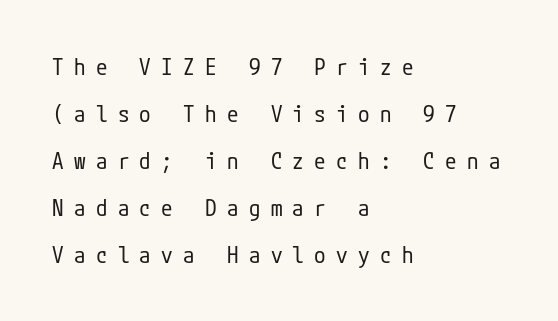
Q: Is the text bold? A: No.
Q: Is the text italic (slanted)? A: No, it is upright.
Q: Is the text underlined? A: No.
Q: How is the paragraph aligned? A: Left-aligned.
Q: Is the spacing between letters normal or unusually wide? A: Unusually wide.
Q: Is the spacing between lines tight, normal or loose? A: Loose.
